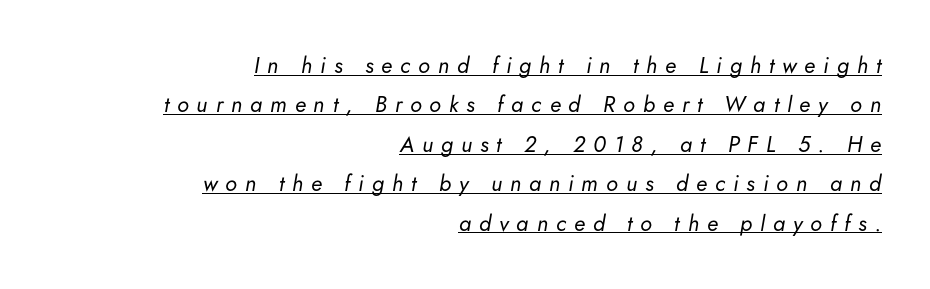
{"italic": "yes", "lean": "right", "slant_degrees": 5, "bold": "no", "underline": "yes", "align": "right", "line_spacing_ratio": 1.79, "letter_spacing": "wide", "letter_spacing_em": 0.36, "glyph_px": 22}
